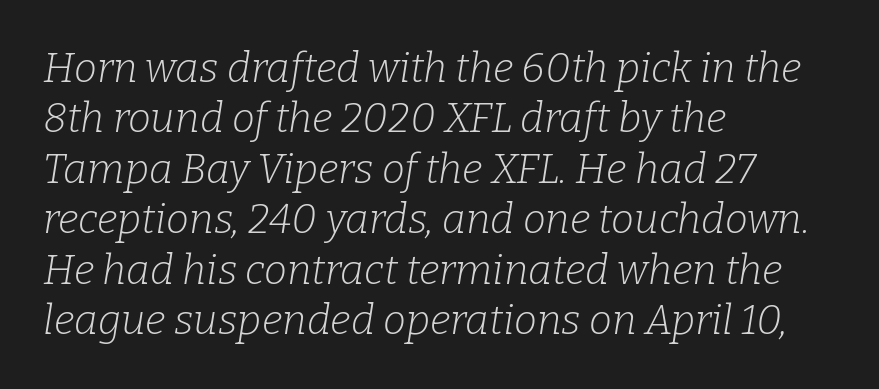
Q: Is the text bold? A: No.
Q: Is the text italic (slanted)? A: Yes, it leans right by about 9 degrees.
Q: Is the typeface a serif or a sans-serif typeface? A: Serif.
Q: Is the text underlined? A: No.
Q: How is the paragraph aligned? A: Left-aligned.
Q: Is the spacing between letters normal or unusually wide? A: Normal.
Q: Width (condensed, normal, or wide)? A: Normal.
Q: Stroke contrast? A: Low.
Q: x-height? A: Medium.
Q: Monospaced? A: No.
